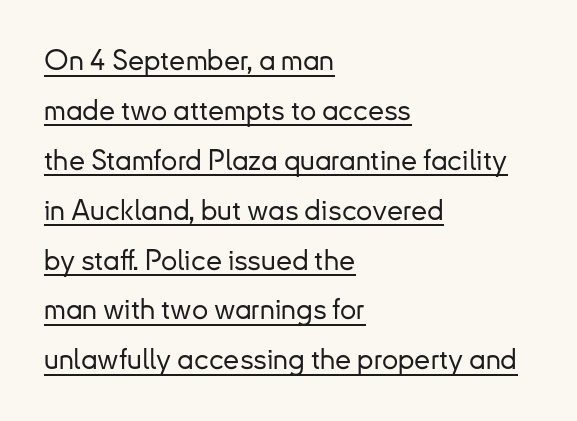
{"serif": "no", "italic": "no", "width": "normal", "stroke_contrast": "low", "x_height": "small", "monospaced": "no", "underline": "yes", "align": "left", "line_spacing_ratio": 1.72, "letter_spacing": "normal", "letter_spacing_em": 0.0, "glyph_px": 29}
